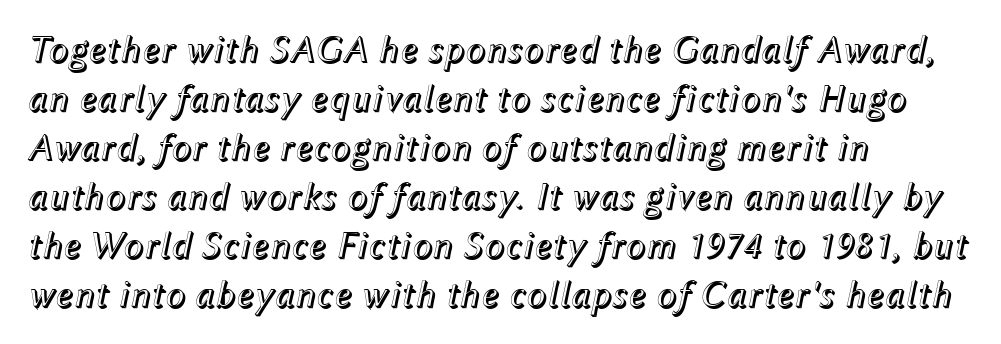
The image shows 38 px text type, italic (leaning right); set left-aligned, normal line spacing (1.29x), normal letter spacing, not underlined; a medium x-height.
